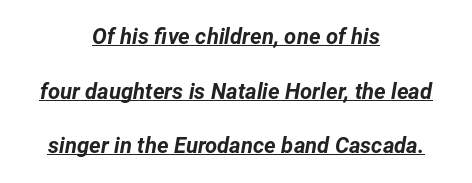
The image shows 22 px bold type, italic (leaning right); set centered, loose line spacing (2.48x), normal letter spacing, underlined.
